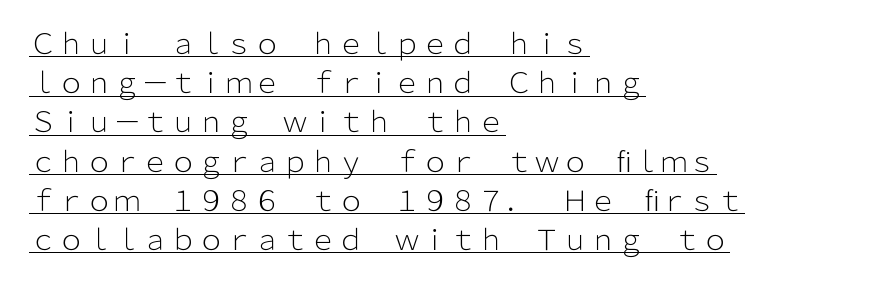
The image shows 28 px light sans-serif type, upright; set left-aligned, normal line spacing (1.4x), normal letter spacing, underlined; low stroke contrast and a medium x-height.
